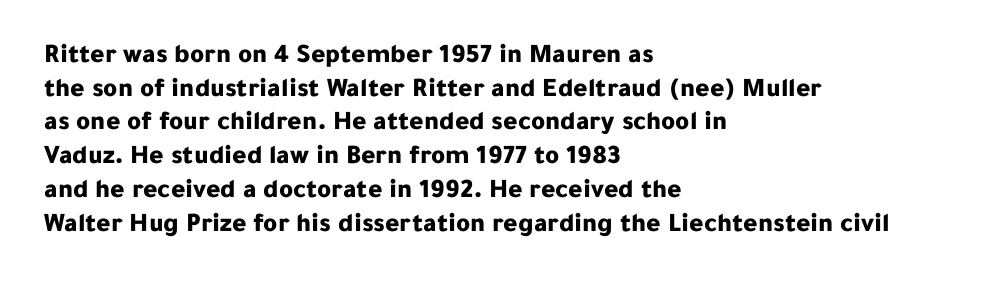
Q: Is the text bold? A: Yes.
Q: Is the text italic (slanted)? A: No, it is upright.
Q: Is the text underlined? A: No.
Q: How is the paragraph aligned? A: Left-aligned.
Q: Is the spacing between letters normal or unusually wide? A: Normal.
Q: Is the spacing between lines tight, normal or loose? A: Normal.
